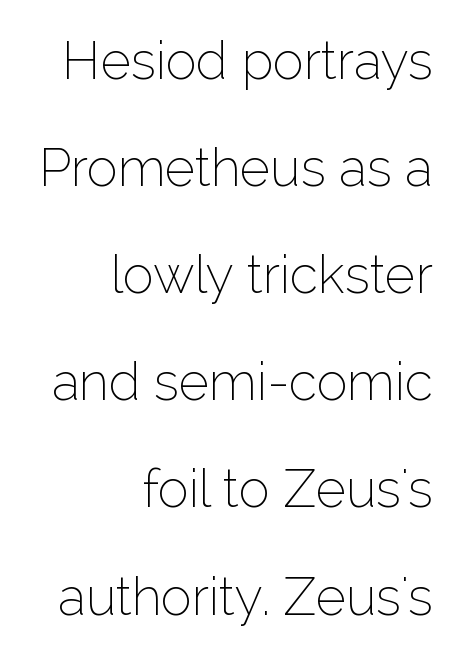
{"serif": "no", "italic": "no", "bold": "no", "weight": "thin", "width": "normal", "stroke_contrast": "low", "x_height": "medium", "monospaced": "no", "underline": "no", "align": "right", "line_spacing": "loose", "line_spacing_ratio": 2.06, "letter_spacing": "normal", "letter_spacing_em": 0.0, "glyph_px": 52}
